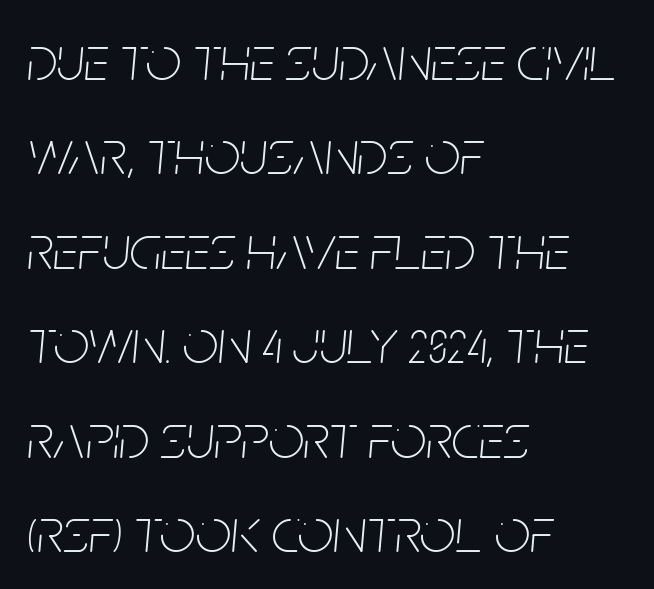
Q: Is the text bold? A: No.
Q: Is the text italic (slanted)? A: Yes, it leans right by about 5 degrees.
Q: Is the text underlined? A: No.
Q: How is the paragraph aligned? A: Left-aligned.
Q: Is the spacing between letters normal or unusually wide? A: Normal.
Q: Is the spacing between lines tight, normal or loose? A: Normal.
Q: Width (condensed, normal, or wide)? A: Condensed.
Q: Stroke contrast? A: Low.
Q: x-height? A: Large.
Q: Monospaced? A: No.
